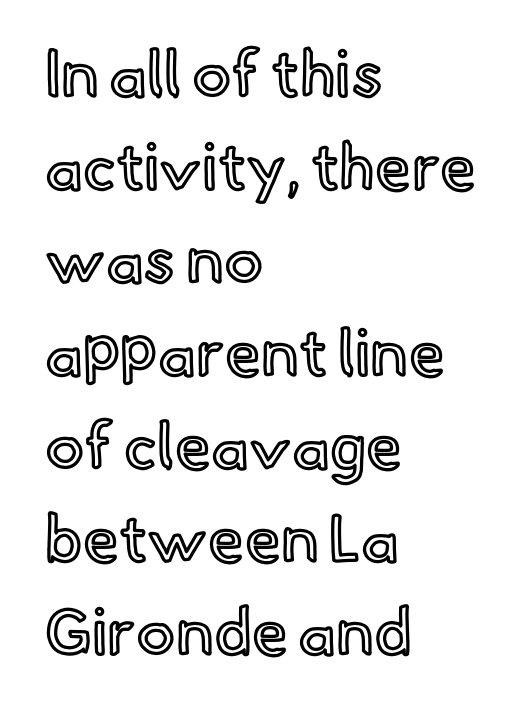
Q: Is the text italic (slanted)? A: No, it is upright.
Q: Is the text underlined? A: No.
Q: How is the paragraph aligned? A: Left-aligned.
Q: Is the spacing between letters normal or unusually wide? A: Normal.
Q: Is the spacing between lines tight, normal or loose? A: Normal.
Q: Width (condensed, normal, or wide)? A: Normal.
Q: x-height? A: Small.
Q: Monospaced? A: No.
